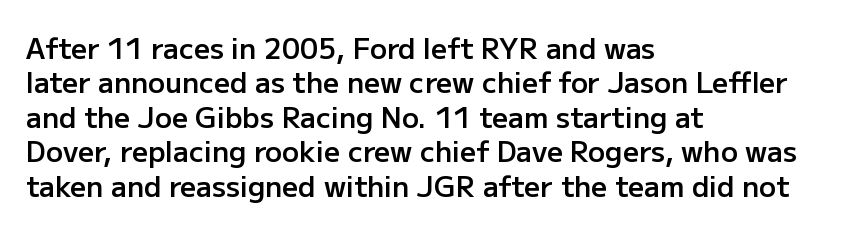
Q: Is the text bold? A: Semi-bold.
Q: Is the text italic (slanted)? A: No, it is upright.
Q: Is the typeface a serif or a sans-serif typeface? A: Sans-serif.
Q: Is the text underlined? A: No.
Q: How is the paragraph aligned? A: Left-aligned.
Q: Is the spacing between letters normal or unusually wide? A: Normal.
Q: Width (condensed, normal, or wide)? A: Normal.
Q: Stroke contrast? A: Low.
Q: x-height? A: Medium.
Q: Monospaced? A: No.
